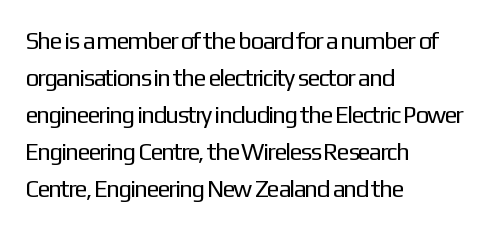
Vertical strokes here are truly vertical. Every row of glyphs begins at an identical x-position on the left. Between one letter and the next there's only the usual sliver of space. Only glyphs here, with clear space below each row.
